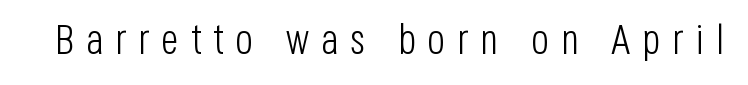
The image shows 42 px light, condensed sans-serif type, upright; set unusually wide letter spacing (+0.28 em), not underlined; low stroke contrast and a large x-height.
